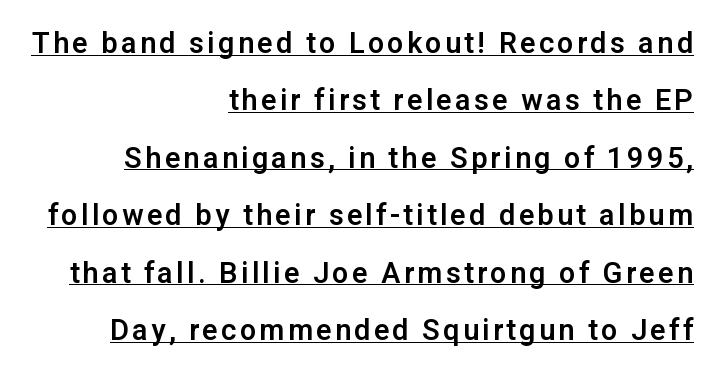
Q: Is the text italic (slanted)? A: No, it is upright.
Q: Is the typeface a serif or a sans-serif typeface? A: Sans-serif.
Q: Is the text underlined? A: Yes.
Q: How is the paragraph aligned? A: Right-aligned.
Q: Is the spacing between lines tight, normal or loose? A: Loose.
Q: Width (condensed, normal, or wide)? A: Normal.
Q: Stroke contrast? A: Low.
Q: x-height? A: Medium.
Q: Monospaced? A: No.
